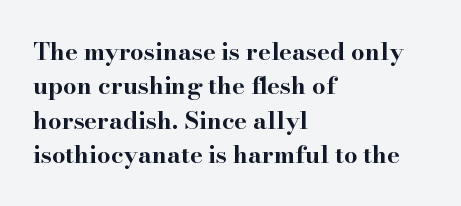
{"italic": "no", "bold": "yes", "underline": "no", "align": "left", "line_spacing": "normal", "line_spacing_ratio": 1.43, "letter_spacing": "normal", "letter_spacing_em": 0.0, "glyph_px": 24}
